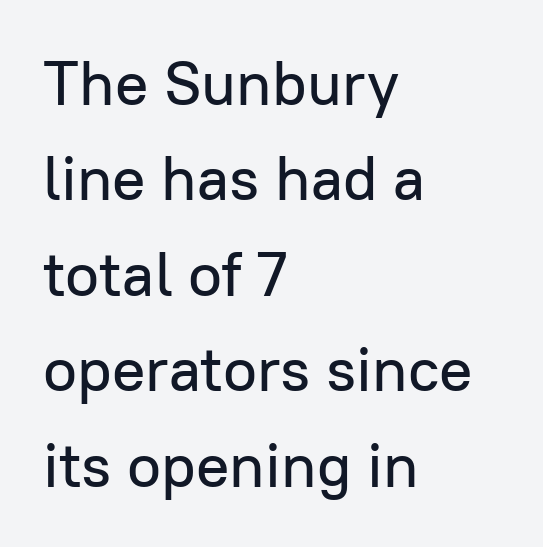
Check the space under the baseline: it is left empty. Each letter keeps its own natural width here, so spacing adapts to shape. The letters carry no serifs — their stems end cleanly without finishing strokes. Glyph-to-glyph distance matches everyday printed text. This block has exactly the height ordinary leading produces. Upright lettering throughout.
